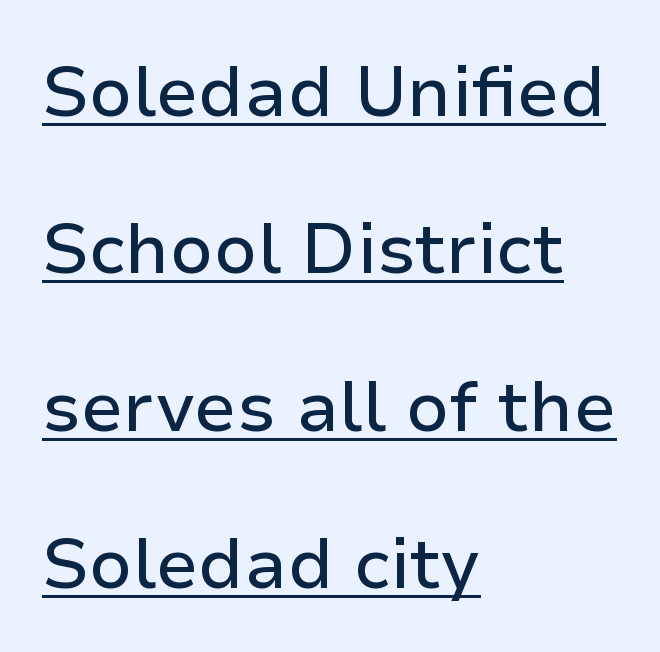
Q: Is the text italic (slanted)? A: No, it is upright.
Q: Is the typeface a serif or a sans-serif typeface? A: Sans-serif.
Q: Is the text underlined? A: Yes.
Q: How is the paragraph aligned? A: Left-aligned.
Q: Is the spacing between letters normal or unusually wide? A: Normal.
Q: Is the spacing between lines tight, normal or loose? A: Loose.
Q: Width (condensed, normal, or wide)? A: Normal.
Q: Stroke contrast? A: Low.
Q: x-height? A: Medium.
Q: Monospaced? A: No.
